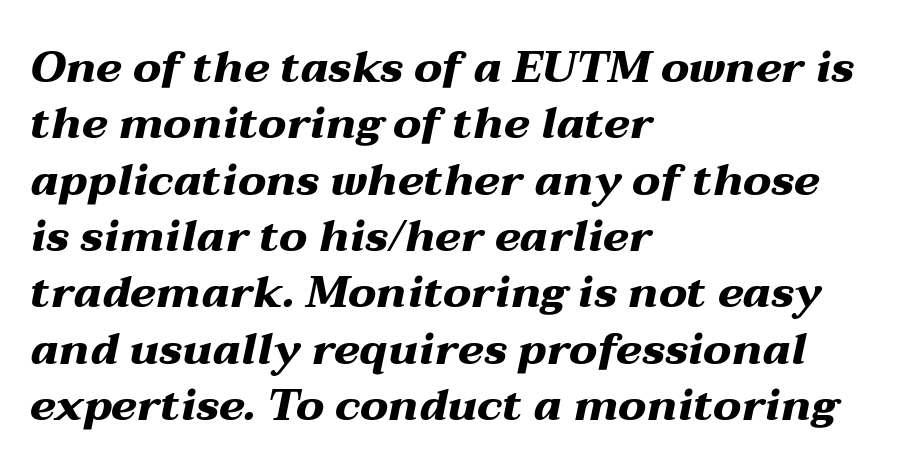
Q: Is the text bold? A: Yes.
Q: Is the text italic (slanted)? A: Yes, it leans right by about 12 degrees.
Q: Is the text underlined? A: No.
Q: How is the paragraph aligned? A: Left-aligned.
Q: Is the spacing between letters normal or unusually wide? A: Normal.
Q: Is the spacing between lines tight, normal or loose? A: Normal.
Q: Width (condensed, normal, or wide)? A: Wide.
Q: Stroke contrast? A: Medium.
Q: x-height? A: Medium.
Q: Monospaced? A: No.
